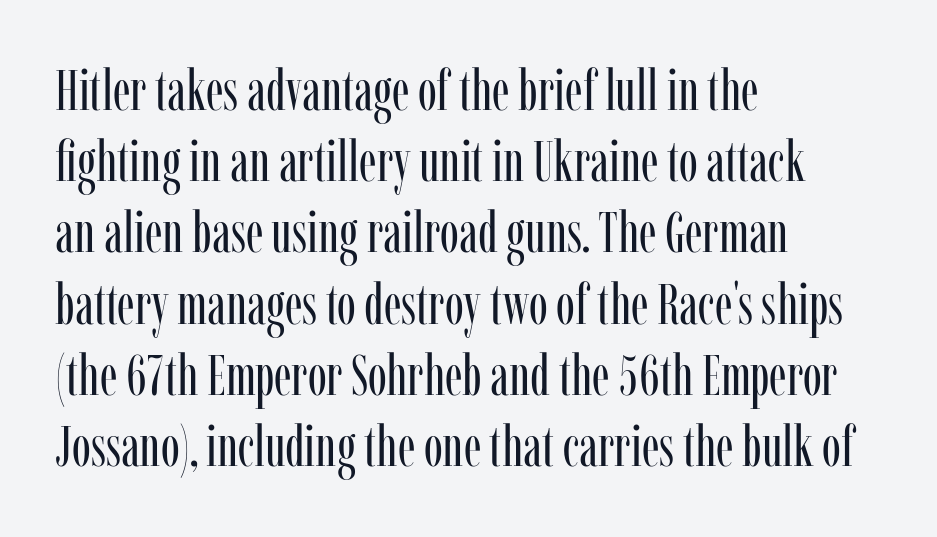
Q: Is the text bold? A: No.
Q: Is the text italic (slanted)? A: No, it is upright.
Q: Is the typeface a serif or a sans-serif typeface? A: Serif.
Q: Is the text underlined? A: No.
Q: How is the paragraph aligned? A: Left-aligned.
Q: Is the spacing between letters normal or unusually wide? A: Normal.
Q: Is the spacing between lines tight, normal or loose? A: Normal.
Q: Width (condensed, normal, or wide)? A: Condensed.
Q: Stroke contrast? A: Low.
Q: x-height? A: Medium.
Q: Monospaced? A: No.
